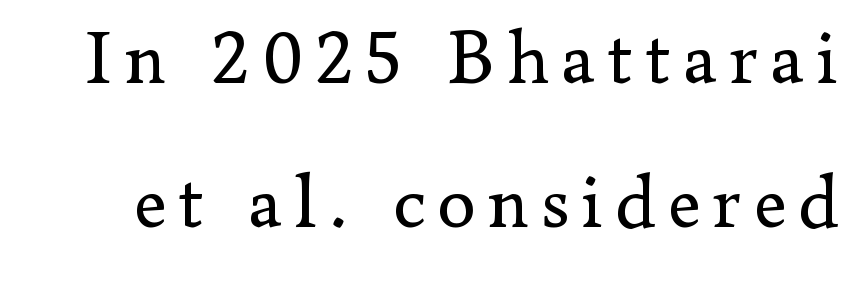
Serif or sans? Serif — the stroke terminals have little feet. The axis of the letterforms is exactly vertical. Check under the words: just untouched page. The font sits on the lighter half of the weight spectrum, regular included. The letters advance in unequal steps, a hallmark of proportional type.
